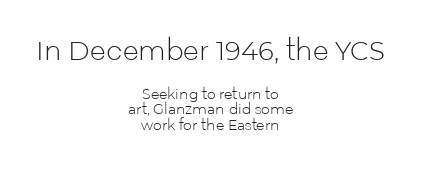
Q: Is the text bold? A: No.
Q: Is the text italic (slanted)? A: No, it is upright.
Q: Is the text underlined? A: No.
Q: How is the paragraph aligned? A: Centered.
Q: Is the spacing between letters normal or unusually wide? A: Normal.
Q: Is the spacing between lines tight, normal or loose? A: Tight.
Q: Which block of text is set in a larger size, the first (top) or the second (bottom)? A: The first (top) one.
